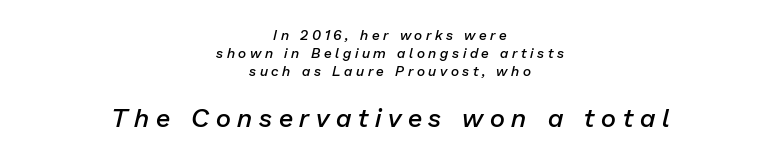
The image shows 26 px text type, italic (leaning right); set centered, normal line spacing (1.3x), unusually wide letter spacing (+0.26 em), not underlined; the second (bottom) block is 1.86x larger.
